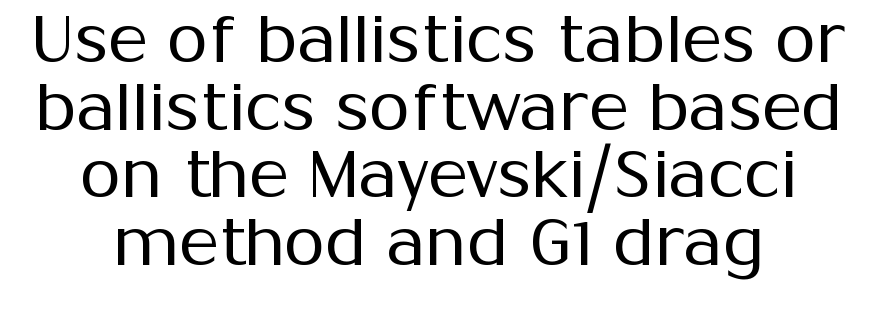
Vertically, the passage feels compressed, each row crowding the next. Upright lettering throughout. These lines stack symmetrically, like a column narrowing and widening about its center. This rendering leaves character spacing at its baseline value.
